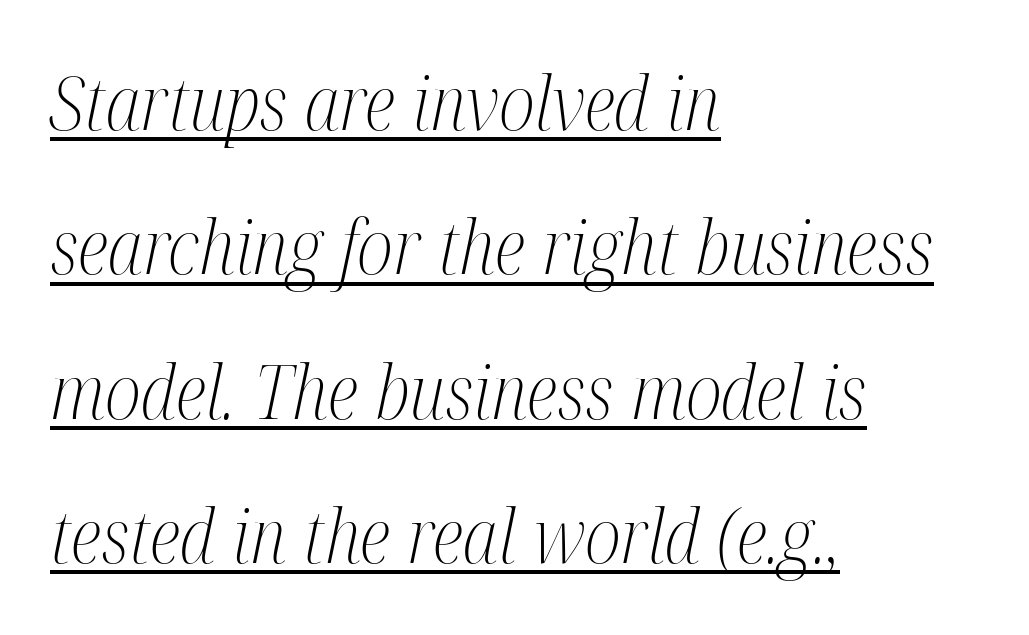
{"serif": "yes", "italic": "yes", "lean": "right", "slant_degrees": 12, "bold": "no", "weight": "light", "width": "condensed", "stroke_contrast": "medium", "x_height": "medium", "monospaced": "no", "underline": "yes", "align": "left", "line_spacing": "loose", "line_spacing_ratio": 1.95, "letter_spacing": "normal", "letter_spacing_em": 0.0, "glyph_px": 74}
